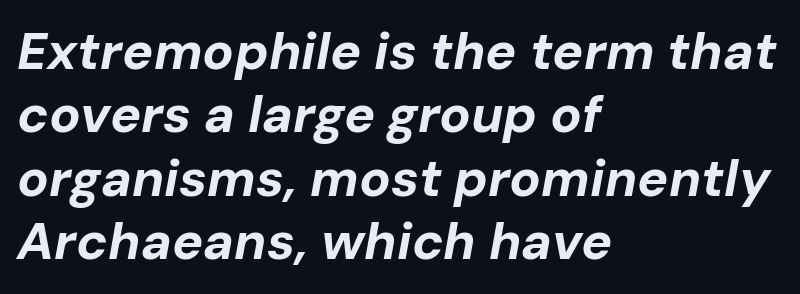
This sample has the flowing, uneven cadence of proportional lettering. The rendering keeps characters at their native spacing. Leftover space on each line is placed entirely after the last word. Glance below the letters and you will spot only blank space. How heavy is the stroke? Heavy — this is a bold.
